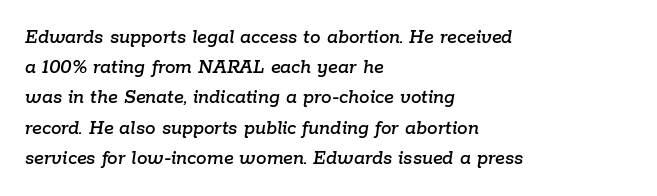
{"italic": "yes", "lean": "right", "slant_degrees": 9, "underline": "no", "align": "left", "line_spacing": "normal", "line_spacing_ratio": 1.44, "letter_spacing": "normal", "letter_spacing_em": 0.0, "glyph_px": 21}
